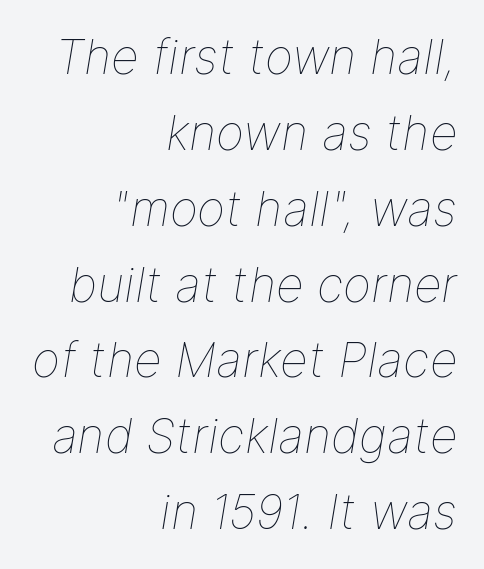
{"italic": "yes", "lean": "right", "slant_degrees": 9, "bold": "no", "weight": "thin", "width": "normal", "stroke_contrast": "low", "x_height": "medium", "monospaced": "no", "underline": "no", "align": "right", "line_spacing": "normal", "line_spacing_ratio": 1.58, "letter_spacing": "normal", "letter_spacing_em": 0.0, "glyph_px": 48}
